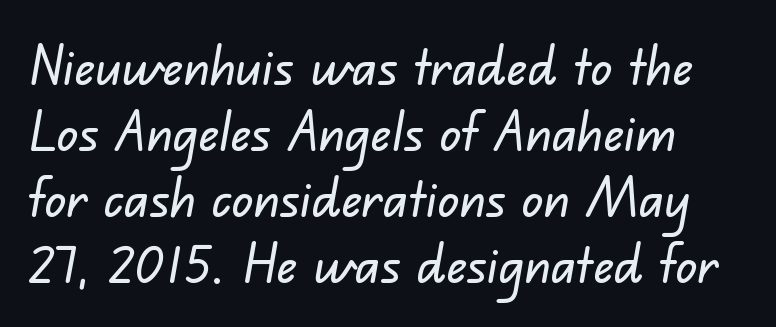
The image shows 54 px sans-serif type; set line spacing 1.22x, normal letter spacing, not underlined; low stroke contrast and a small x-height.
